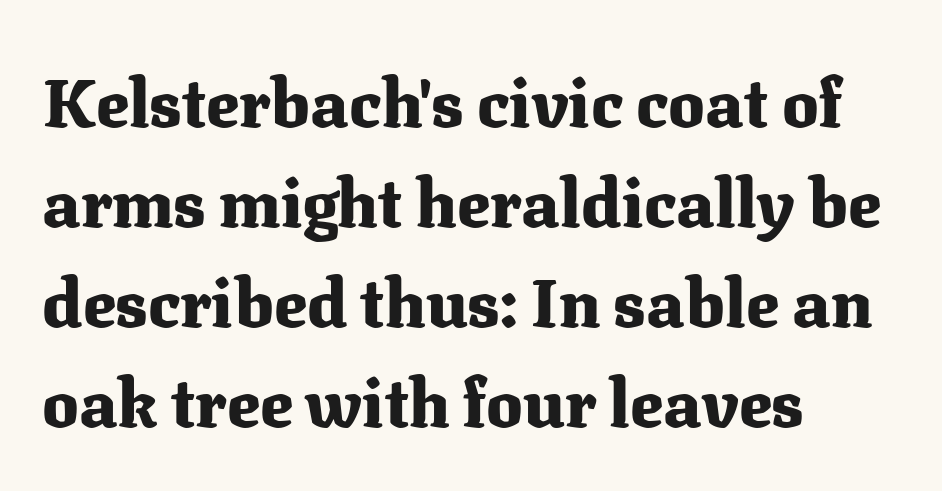
{"serif": "yes", "italic": "no", "bold": "yes", "weight": "heavy", "width": "normal", "stroke_contrast": "medium", "x_height": "medium", "monospaced": "no", "underline": "no", "align": "left", "line_spacing": "normal", "line_spacing_ratio": 1.47, "letter_spacing": "normal", "letter_spacing_em": 0.0, "glyph_px": 68}
